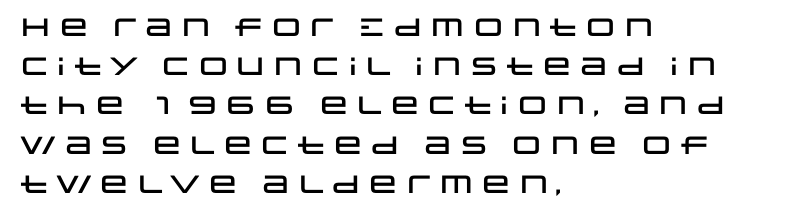
The image shows 25 px text type, upright; set left-aligned, normal line spacing (1.57x), normal letter spacing, not underlined.
